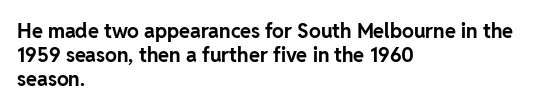
Q: Is the text bold? A: Yes.
Q: Is the text italic (slanted)? A: No, it is upright.
Q: Is the text underlined? A: No.
Q: How is the paragraph aligned? A: Left-aligned.
Q: Is the spacing between letters normal or unusually wide? A: Normal.
